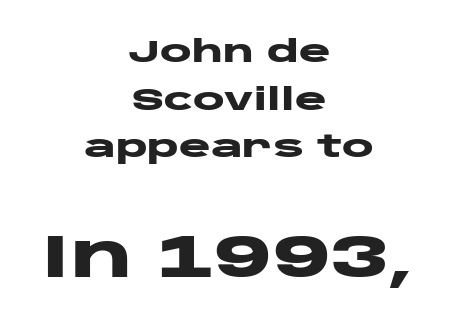
Proportional: the letters do not fall into vertical columns. Has an underline been added? It has not. Is the lower block the larger one? Yes — the lower block carries the bigger type. The type sits square on the baseline with zero lean. A dark, heavy texture on the line: the type is bold. The passage is arranged like a title page — every line centered.
